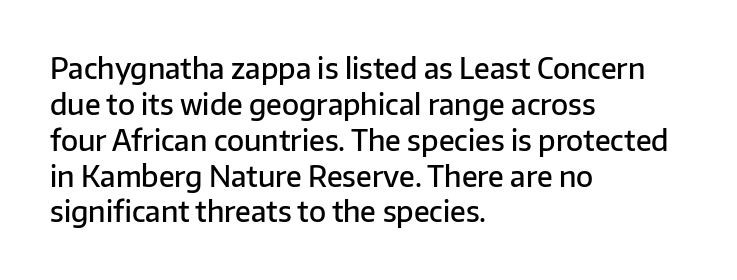
Q: Is the text bold? A: Semi-bold.
Q: Is the text italic (slanted)? A: No, it is upright.
Q: Is the typeface a serif or a sans-serif typeface? A: Sans-serif.
Q: Is the text underlined? A: No.
Q: How is the paragraph aligned? A: Left-aligned.
Q: Is the spacing between letters normal or unusually wide? A: Normal.
Q: Is the spacing between lines tight, normal or loose? A: Normal.
Q: Width (condensed, normal, or wide)? A: Normal.
Q: Stroke contrast? A: Low.
Q: x-height? A: Medium.
Q: Monospaced? A: No.
